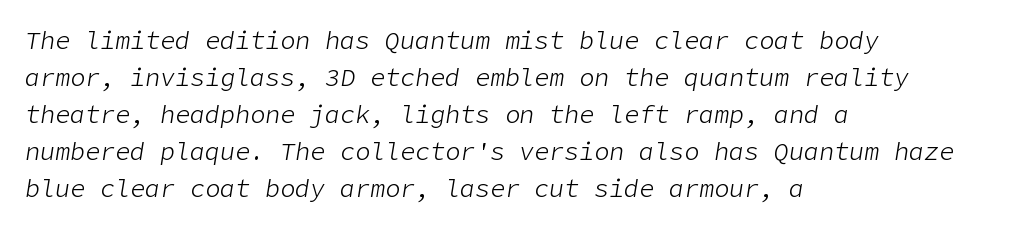
The image shows 25 px text type, italic (leaning right); set left-aligned, normal line spacing (1.48x), normal letter spacing, not underlined.
